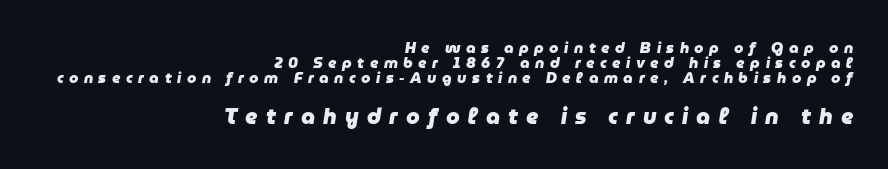
The image shows 22 px bold type, italic (leaning right); set right-aligned, tight line spacing (1.0x), unusually wide letter spacing (+0.37 em), not underlined; the second (bottom) block is 1.47x larger.
